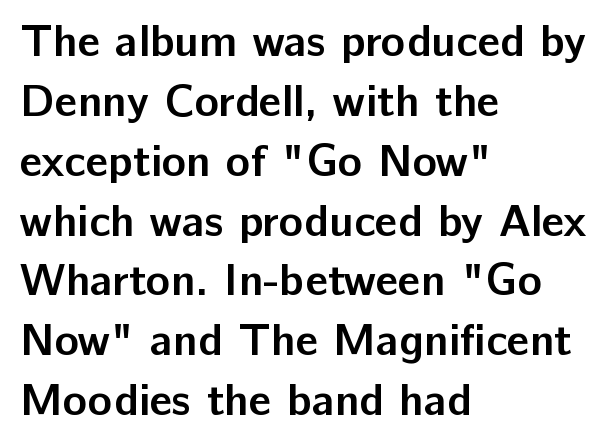
{"serif": "no", "italic": "no", "bold": "yes", "weight": "semibold", "width": "normal", "stroke_contrast": "low", "x_height": "medium", "monospaced": "no", "underline": "no", "align": "left", "line_spacing": "normal", "line_spacing_ratio": 1.33, "letter_spacing": "normal", "letter_spacing_em": 0.0, "glyph_px": 45}
